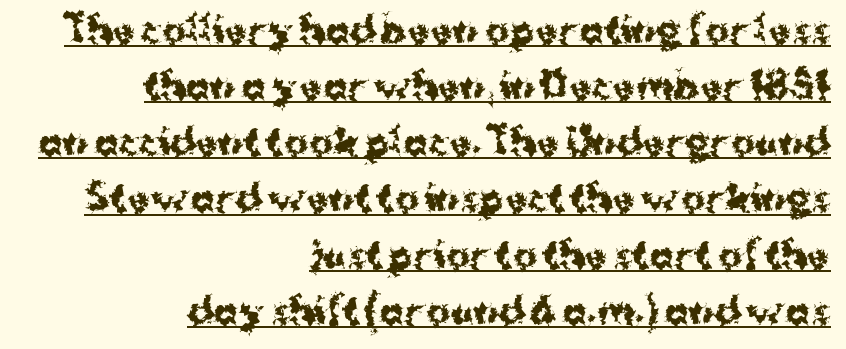
Q: Is the text bold? A: Yes.
Q: Is the text italic (slanted)? A: No, it is upright.
Q: Is the typeface a serif or a sans-serif typeface? A: Sans-serif.
Q: Is the text underlined? A: Yes.
Q: How is the paragraph aligned? A: Right-aligned.
Q: Is the spacing between letters normal or unusually wide? A: Normal.
Q: Is the spacing between lines tight, normal or loose? A: Normal.
Q: Width (condensed, normal, or wide)? A: Normal.
Q: Stroke contrast? A: Medium.
Q: x-height? A: Medium.
Q: Monospaced? A: No.
